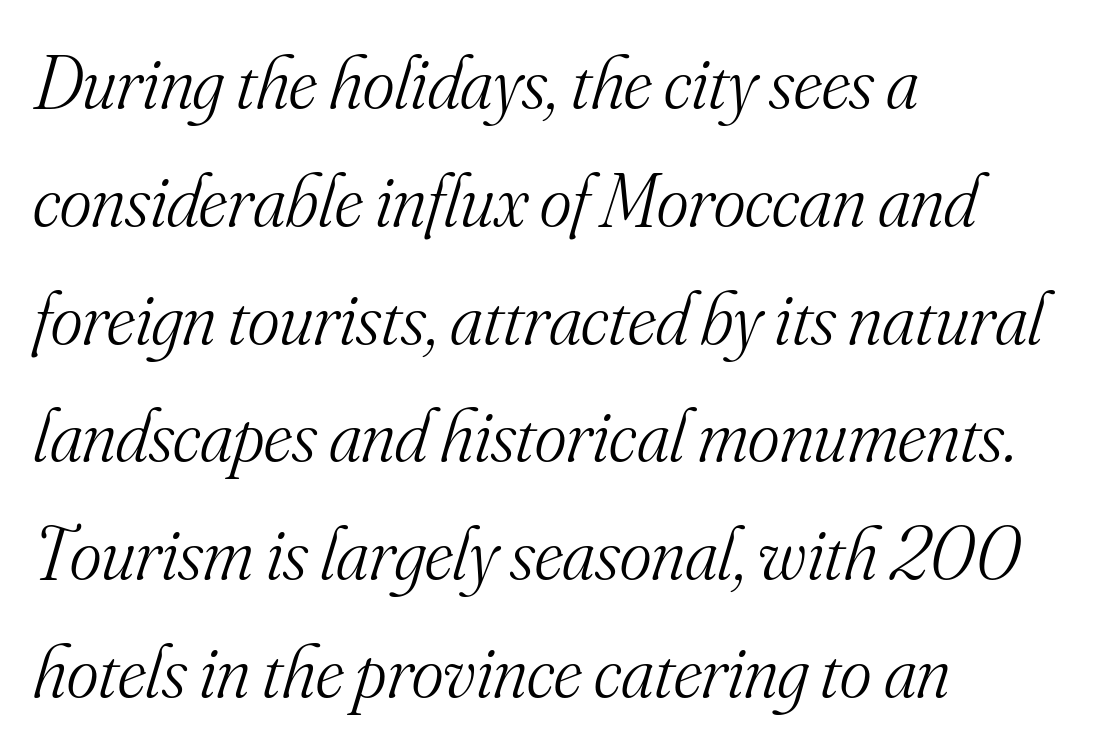
Q: Is the text bold? A: No.
Q: Is the text italic (slanted)? A: Yes, it leans right by about 16 degrees.
Q: Is the typeface a serif or a sans-serif typeface? A: Serif.
Q: Is the text underlined? A: No.
Q: How is the paragraph aligned? A: Left-aligned.
Q: Is the spacing between letters normal or unusually wide? A: Normal.
Q: Is the spacing between lines tight, normal or loose? A: Normal.
Q: Width (condensed, normal, or wide)? A: Normal.
Q: Stroke contrast? A: Medium.
Q: x-height? A: Small.
Q: Monospaced? A: No.
